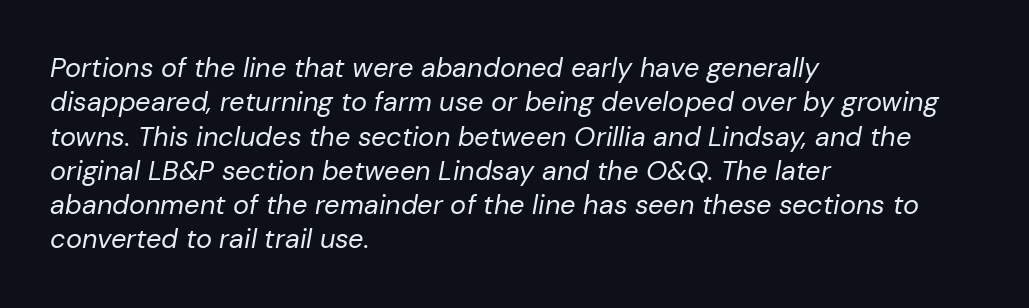
{"italic": "yes", "lean": "right", "slant_degrees": 10, "bold": "no", "underline": "no", "align": "left", "line_spacing": "normal", "line_spacing_ratio": 1.27, "letter_spacing": "normal", "letter_spacing_em": 0.0, "glyph_px": 27}
